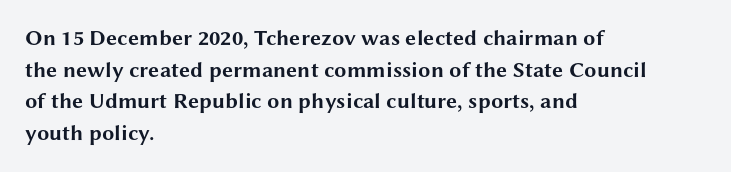
The image shows 22 px bold type, upright; set left-aligned, normal line spacing (1.44x), normal letter spacing, not underlined.
